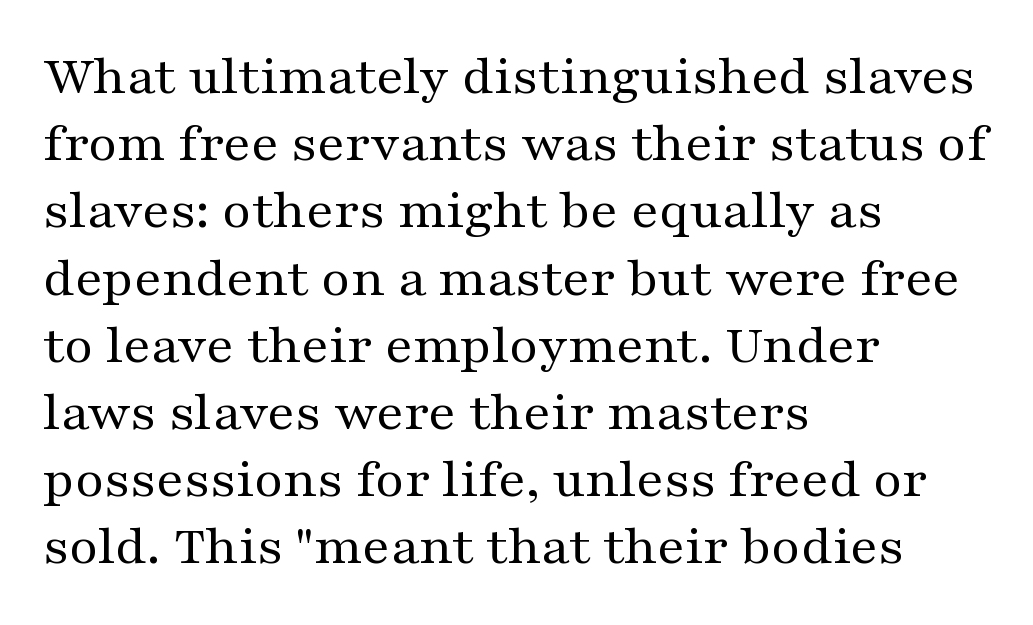
Q: Is the text bold? A: No.
Q: Is the text italic (slanted)? A: No, it is upright.
Q: Is the typeface a serif or a sans-serif typeface? A: Serif.
Q: Is the text underlined? A: No.
Q: How is the paragraph aligned? A: Left-aligned.
Q: Is the spacing between letters normal or unusually wide? A: Normal.
Q: Width (condensed, normal, or wide)? A: Wide.
Q: Stroke contrast? A: Medium.
Q: x-height? A: Medium.
Q: Monospaced? A: No.
